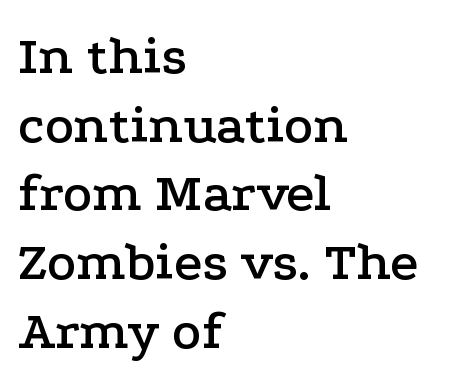
The image shows 55 px wide serif type, upright; set left-aligned, normal line spacing (1.25x), normal letter spacing, not underlined; low stroke contrast and a medium x-height.
